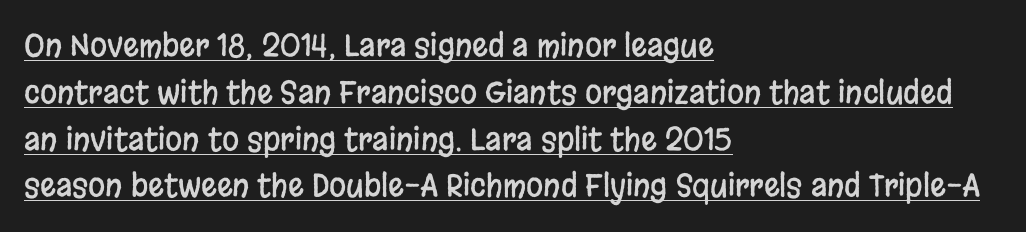
Notice how the stems are strictly vertical — no italics here. Stroke terminals: plain, sans-serif. Which margin do the lines hug? The left one — the right edge is uneven. The gaps between neighbouring characters are ordinary and unremarkable.
